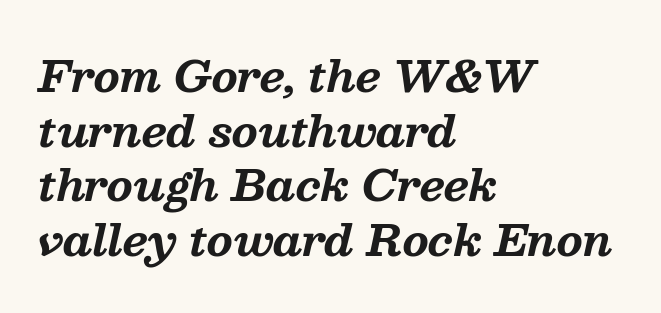
The image shows 42 px bold serif type, italic (leaning right); set left-aligned, normal line spacing (1.3x), normal letter spacing, not underlined; medium stroke contrast and a medium x-height.
